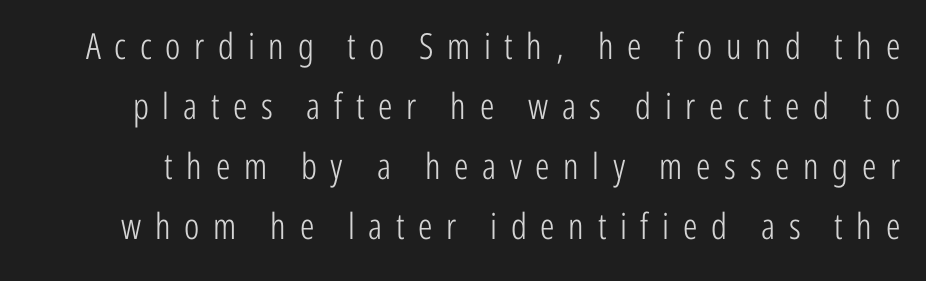
{"serif": "no", "italic": "no", "bold": "no", "weight": "light", "width": "condensed", "stroke_contrast": "low", "x_height": "medium", "monospaced": "no", "underline": "no", "line_spacing": "normal", "line_spacing_ratio": 1.67, "letter_spacing": "wide", "letter_spacing_em": 0.38, "glyph_px": 36}
